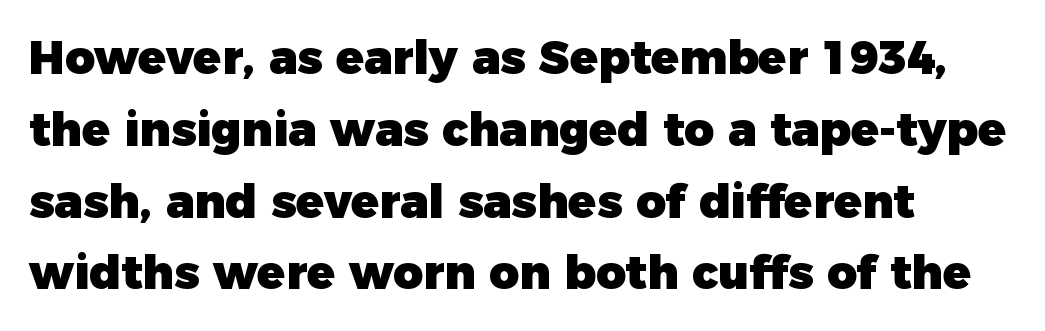
The image shows 46 px heavy sans-serif type, upright; set left-aligned, normal line spacing (1.56x), normal letter spacing, not underlined; low stroke contrast and a medium x-height.
